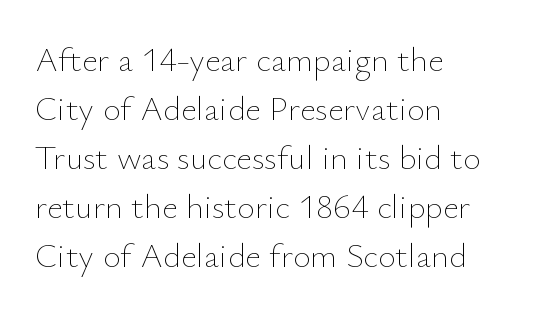
The image shows 34 px thin type, upright; set left-aligned, normal line spacing (1.44x), normal letter spacing, not underlined; low stroke contrast and a small x-height.
